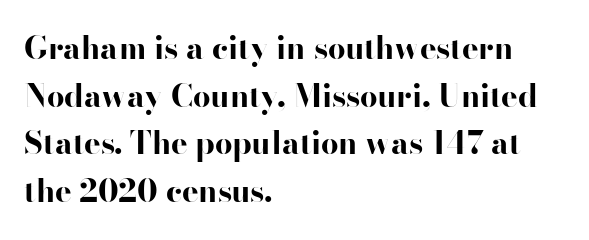
{"serif": "no", "italic": "no", "bold": "yes", "weight": "bold", "width": "wide", "stroke_contrast": "high", "x_height": "small", "monospaced": "no", "underline": "no", "align": "left", "line_spacing": "normal", "line_spacing_ratio": 1.54, "letter_spacing": "normal", "letter_spacing_em": 0.0, "glyph_px": 31}
